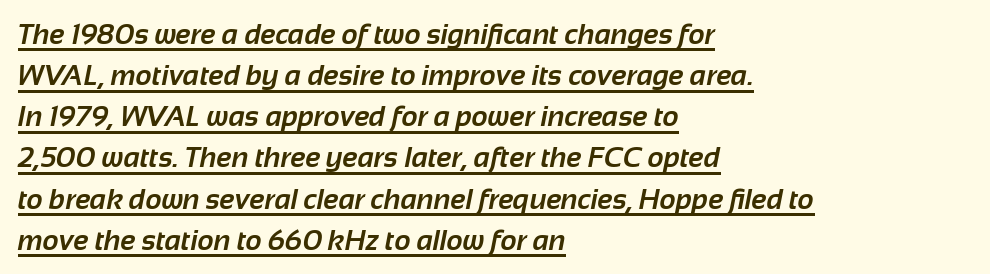
The image shows 28 px bold sans-serif type; set left-aligned, normal line spacing (1.47x), normal letter spacing, underlined; low stroke contrast and a medium x-height.
